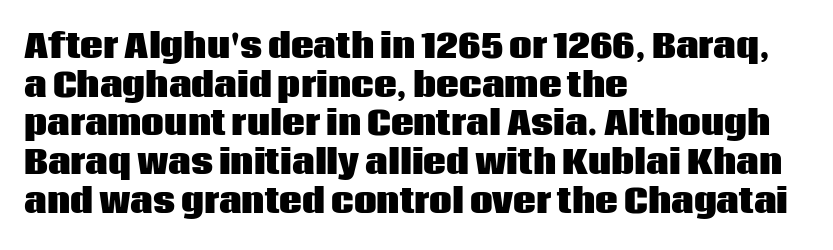
Each word holds together tightly as a unit, with standard inter-letter gaps. Italic? Not at all — the glyphs are vertical. Every letter is thick-stroked: bold, no question. Descender tails drop into unmarked territory.
